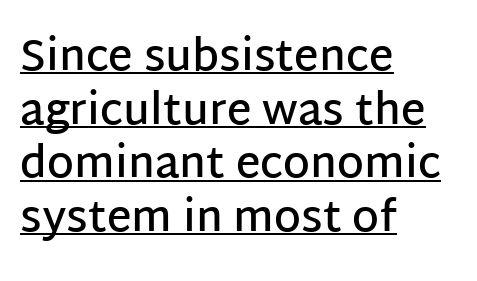
A typographer would call this underscored text. The glyphs have the mass of a demibold cut, below bold. Observe the ordinary spacing: letters are neighbours, not strangers. A typesetter would label this face a sans. The rendering uses natural spacing where letterforms have individual widths. Evenly set lines give the paragraph a standard silhouette.
